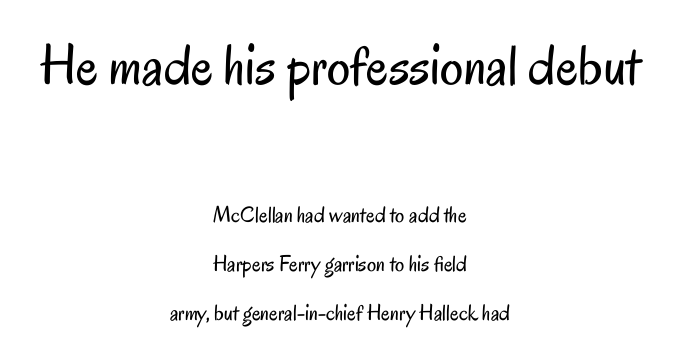
Q: Is the text bold? A: No.
Q: Is the text italic (slanted)? A: No, it is upright.
Q: Is the typeface a serif or a sans-serif typeface? A: Sans-serif.
Q: Is the text underlined? A: No.
Q: How is the paragraph aligned? A: Centered.
Q: Is the spacing between letters normal or unusually wide? A: Normal.
Q: Is the spacing between lines tight, normal or loose? A: Loose.
Q: Which block of text is set in a larger size, the first (top) or the second (bottom)? A: The first (top) one.
Q: Width (condensed, normal, or wide)? A: Condensed.
Q: Stroke contrast? A: Low.
Q: x-height? A: Small.
Q: Monospaced? A: No.
